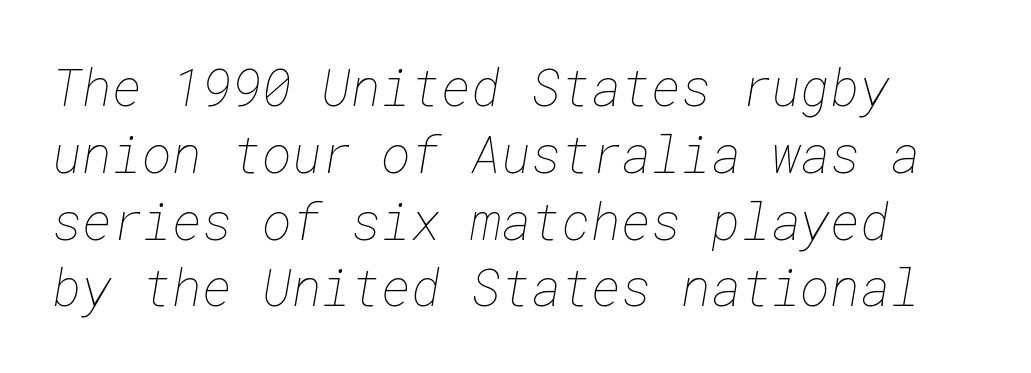
Q: Is the text bold? A: No.
Q: Is the text underlined? A: No.
Q: Is the spacing between letters normal or unusually wide? A: Normal.
Q: Is the spacing between lines tight, normal or loose? A: Normal.
Q: Width (condensed, normal, or wide)? A: Normal.
Q: Stroke contrast? A: Low.
Q: x-height? A: Medium.
